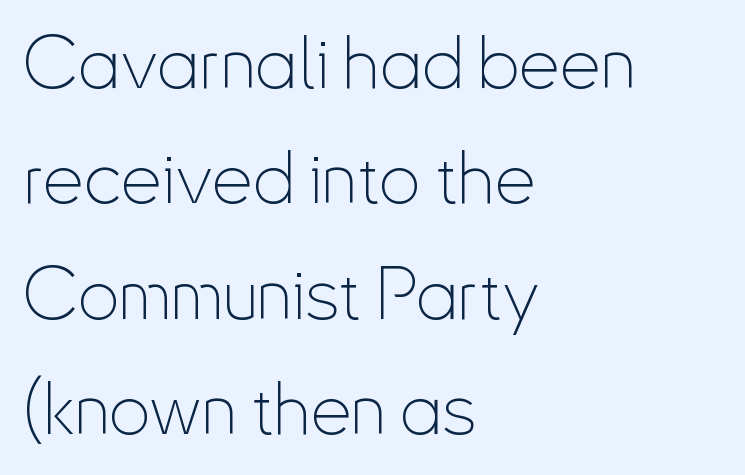
Q: Is the text bold? A: No.
Q: Is the text italic (slanted)? A: No, it is upright.
Q: Is the typeface a serif or a sans-serif typeface? A: Sans-serif.
Q: Is the text underlined? A: No.
Q: How is the paragraph aligned? A: Left-aligned.
Q: Is the spacing between letters normal or unusually wide? A: Normal.
Q: Is the spacing between lines tight, normal or loose? A: Normal.
Q: Width (condensed, normal, or wide)? A: Condensed.
Q: Stroke contrast? A: Low.
Q: x-height? A: Small.
Q: Monospaced? A: No.
